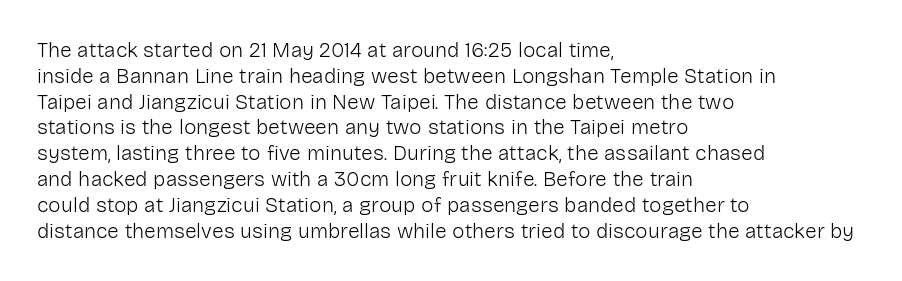
Visually the block forms a straight wall on the left and a jagged coastline on the right. This sample uses plain, unmodified letter spacing. The face looks like a standard text weight, possibly lighter. Check under the words: just untouched page. Does the lettering tilt? It doesn't — this is upright.
